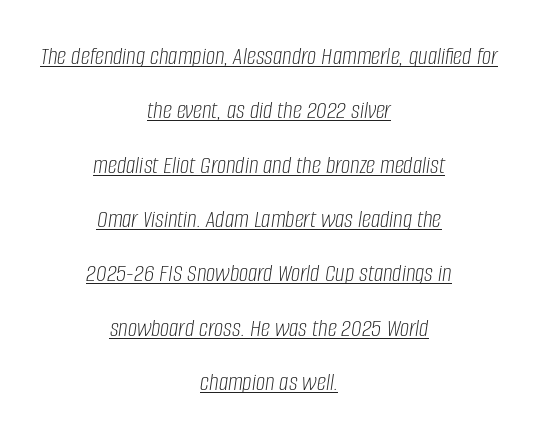
{"italic": "yes", "lean": "right", "slant_degrees": 8, "bold": "no", "underline": "yes", "align": "center", "line_spacing": "loose", "line_spacing_ratio": 2.09, "letter_spacing": "normal", "letter_spacing_em": 0.0, "glyph_px": 26}
